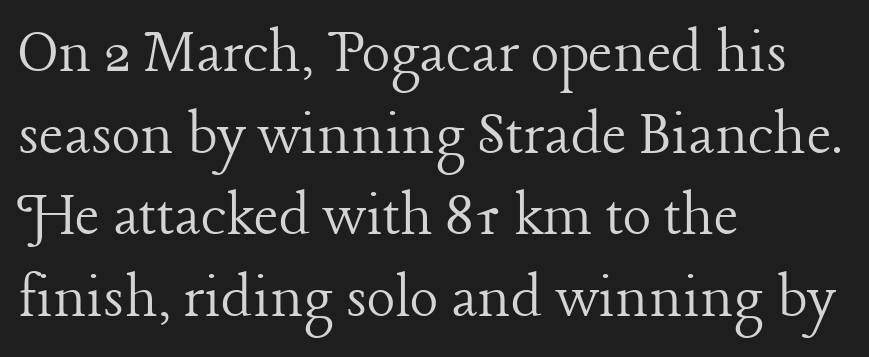
The image shows 67 px light serif type, upright; set left-aligned, line spacing 1.22x, normal letter spacing, not underlined; low stroke contrast and a medium x-height.
